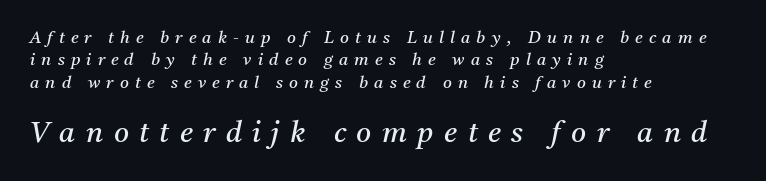
Q: Is the text bold? A: No.
Q: Is the text italic (slanted)? A: Yes, it leans right by about 11 degrees.
Q: Is the typeface a serif or a sans-serif typeface? A: Serif.
Q: Is the text underlined? A: No.
Q: How is the paragraph aligned? A: Left-aligned.
Q: Is the spacing between letters normal or unusually wide? A: Unusually wide.
Q: Is the spacing between lines tight, normal or loose? A: Normal.
Q: Which block of text is set in a larger size, the first (top) or the second (bottom)? A: The second (bottom) one.
Q: Width (condensed, normal, or wide)? A: Normal.
Q: Stroke contrast? A: Medium.
Q: x-height? A: Medium.
Q: Monospaced? A: No.
